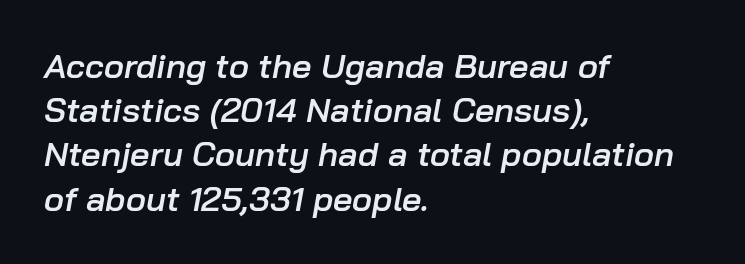
Q: Is the text bold? A: Semi-bold.
Q: Is the text italic (slanted)? A: Yes, it leans right by about 10 degrees.
Q: Is the text underlined? A: No.
Q: How is the paragraph aligned? A: Left-aligned.
Q: Is the spacing between letters normal or unusually wide? A: Normal.
Q: Is the spacing between lines tight, normal or loose? A: Normal.
Q: Width (condensed, normal, or wide)? A: Normal.
Q: Stroke contrast? A: Low.
Q: x-height? A: Medium.
Q: Monospaced? A: No.
